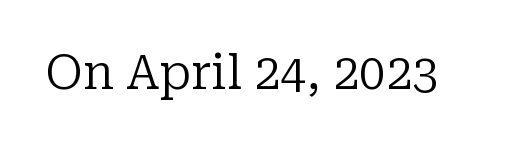
{"serif": "yes", "italic": "no", "bold": "no", "weight": "regular", "width": "normal", "stroke_contrast": "low", "x_height": "medium", "monospaced": "no", "underline": "no", "letter_spacing": "normal", "letter_spacing_em": 0.0, "glyph_px": 47}
